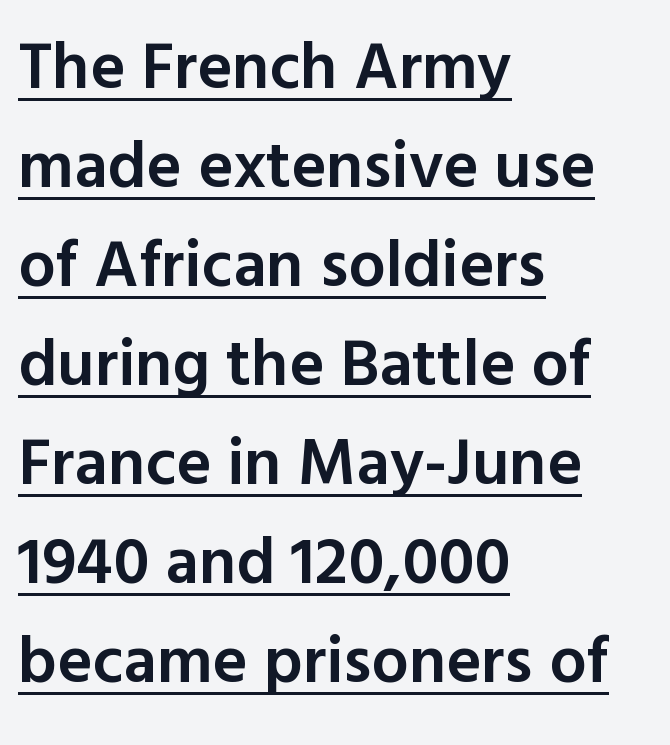
Q: Is the text bold? A: Semi-bold.
Q: Is the text italic (slanted)? A: No, it is upright.
Q: Is the typeface a serif or a sans-serif typeface? A: Sans-serif.
Q: Is the text underlined? A: Yes.
Q: How is the paragraph aligned? A: Left-aligned.
Q: Is the spacing between letters normal or unusually wide? A: Normal.
Q: Is the spacing between lines tight, normal or loose? A: Normal.
Q: Width (condensed, normal, or wide)? A: Normal.
Q: x-height? A: Medium.
Q: Monospaced? A: No.
